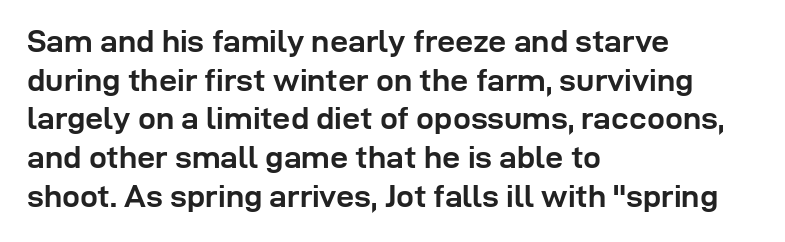
{"serif": "no", "italic": "no", "bold": "yes", "weight": "semibold", "width": "normal", "stroke_contrast": "low", "x_height": "medium", "monospaced": "no", "underline": "no", "align": "left", "line_spacing_ratio": 1.21, "letter_spacing": "normal", "letter_spacing_em": 0.0, "glyph_px": 32}
